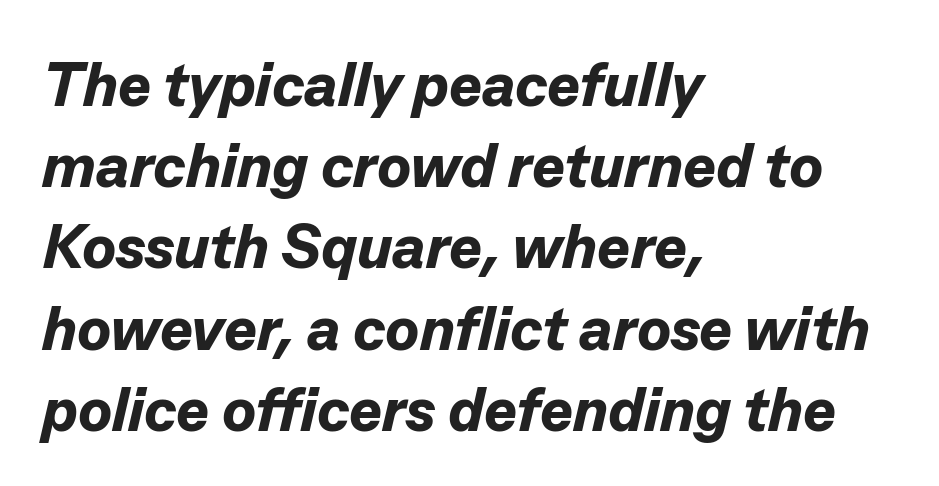
{"italic": "yes", "lean": "right", "slant_degrees": 13, "bold": "yes", "weight": "bold", "width": "normal", "stroke_contrast": "low", "x_height": "medium", "monospaced": "no", "underline": "no", "align": "left", "line_spacing": "normal", "line_spacing_ratio": 1.31, "letter_spacing": "normal", "letter_spacing_em": 0.0, "glyph_px": 62}
